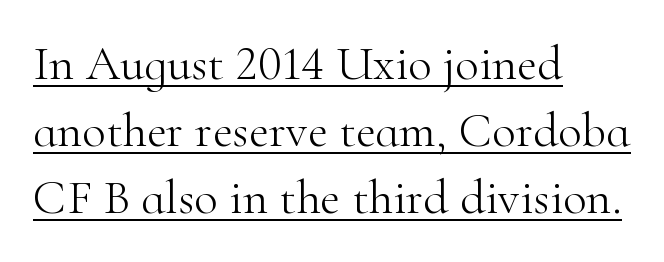
{"serif": "yes", "italic": "no", "bold": "no", "weight": "light", "width": "normal", "stroke_contrast": "high", "x_height": "small", "monospaced": "no", "underline": "yes", "align": "left", "line_spacing": "normal", "line_spacing_ratio": 1.37, "letter_spacing": "normal", "letter_spacing_em": 0.0, "glyph_px": 49}
